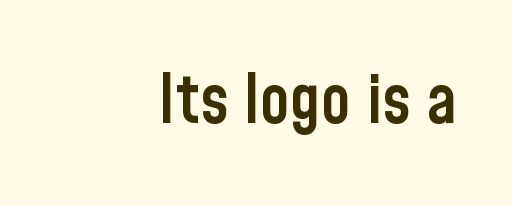
Stroke terminals: plain, sans-serif. The rendering keeps characters at their native spacing. Proportional: the letters do not fall into vertical columns. The axis of the letterforms is exactly vertical. How heavy is the stroke? Medium-heavy — a semibold, shy of bold. The strip under each line holds only bare page.
